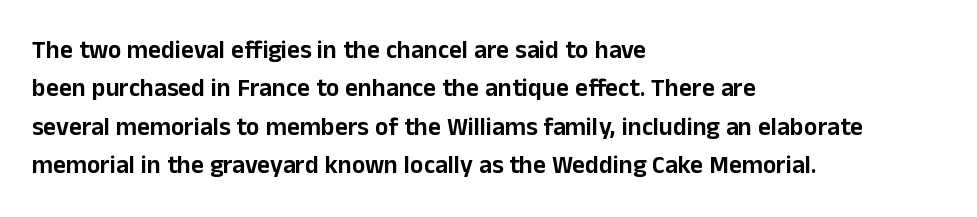
The image shows 25 px text type, upright; set left-aligned, normal line spacing (1.54x), normal letter spacing, not underlined.
